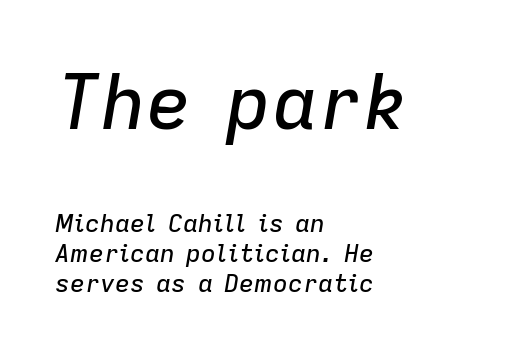
Students, note that the glyphs here touch the page at normal intervals. These lines are set flush left with a ragged right edge. Quick note: underline off. Here the designer chose a conventional face with non-uniform glyph widths. The letters are slanted; this is an italic face.
